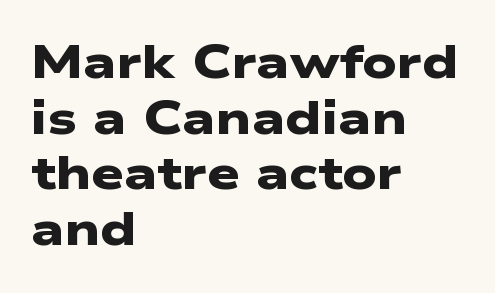
This sample has the flowing, uneven cadence of proportional lettering. Each letter's strokes conclude bluntly, with no projecting serifs. Is the block centered? No — it sits flush against the left margin. A bare baseline throughout the passage.
